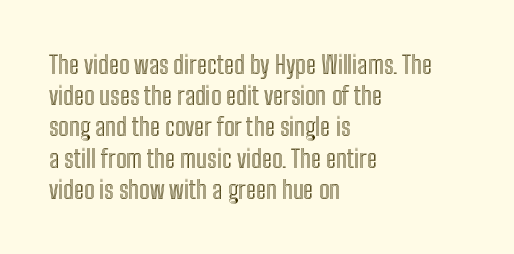
If you drew a line through each stem, it would be perfectly vertical. Leading: standard. The setting favours the left margin, as ordinary paragraphs usually do. Nobody touched the tracking dial on this one. Lines of text with bare space underneath.
